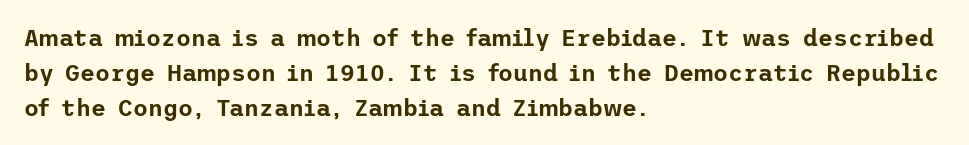
Q: Is the text italic (slanted)? A: No, it is upright.
Q: Is the text underlined? A: No.
Q: How is the paragraph aligned? A: Left-aligned.
Q: Is the spacing between letters normal or unusually wide? A: Normal.
Q: Is the spacing between lines tight, normal or loose? A: Normal.
